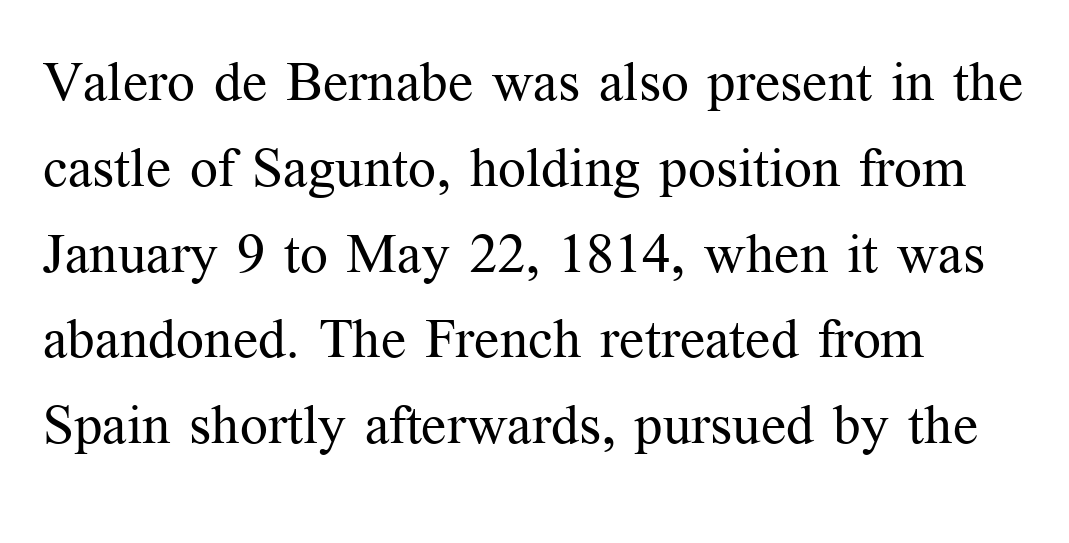
{"serif": "yes", "italic": "no", "bold": "no", "weight": "regular", "width": "normal", "stroke_contrast": "medium", "x_height": "medium", "monospaced": "no", "underline": "no", "align": "left", "line_spacing": "normal", "line_spacing_ratio": 1.56, "letter_spacing": "normal", "letter_spacing_em": 0.0, "glyph_px": 55}
